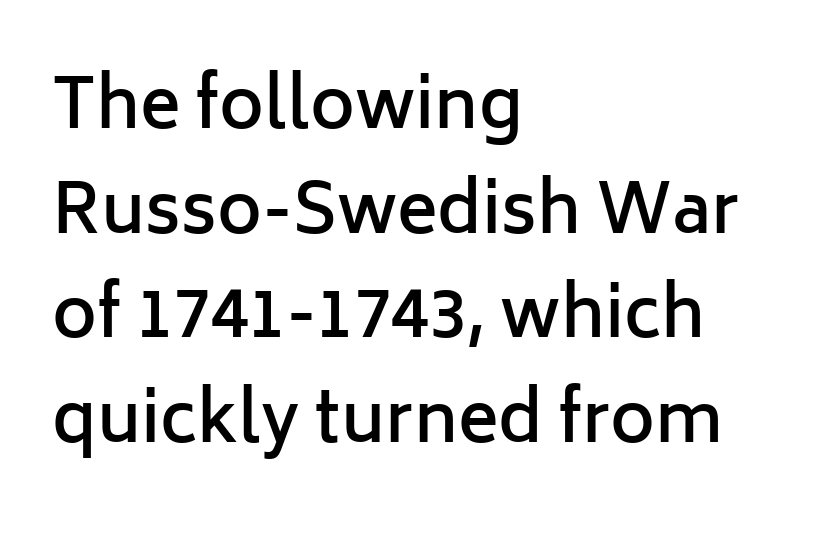
Q: Is the text bold? A: Semi-bold.
Q: Is the text italic (slanted)? A: No, it is upright.
Q: Is the typeface a serif or a sans-serif typeface? A: Sans-serif.
Q: Is the text underlined? A: No.
Q: How is the paragraph aligned? A: Left-aligned.
Q: Is the spacing between letters normal or unusually wide? A: Normal.
Q: Is the spacing between lines tight, normal or loose? A: Normal.
Q: Width (condensed, normal, or wide)? A: Normal.
Q: Stroke contrast? A: Low.
Q: x-height? A: Medium.
Q: Monospaced? A: No.
